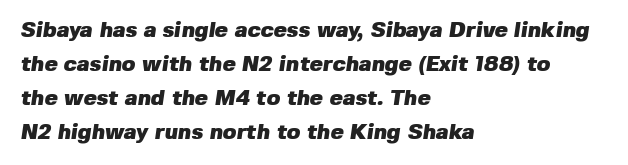
A student would call this left alignment; a typographer would say flush left, rag right. No extra tracking has been applied to these lines. The strip under each line holds only bare page. Notice how descenders clear the ascenders below comfortably — that's standard leading. As a designer I'd log this as weight 700, bold.
